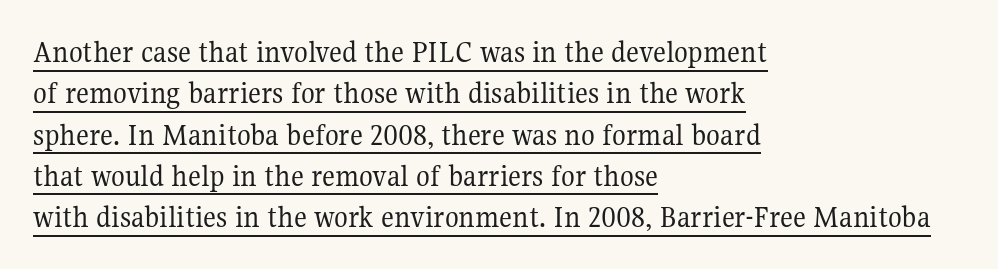
The image shows 32 px regular-weight serif type, upright; set left-aligned, normal line spacing (1.29x), normal letter spacing, underlined; medium stroke contrast and a medium x-height.
